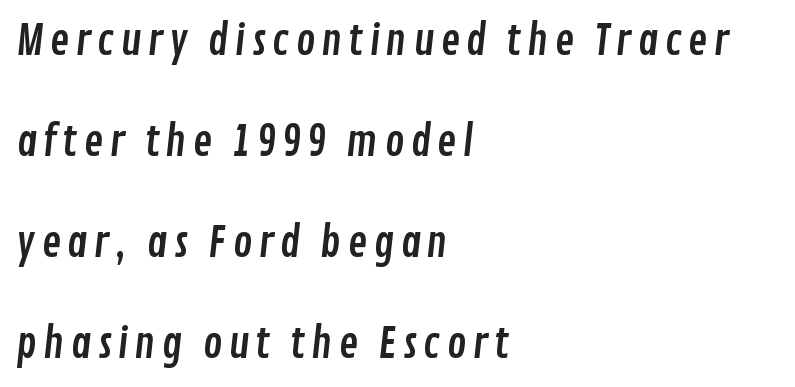
Interline gaps are noticeably wide in this sample. Varying glyph widths throughout — classic text-font behaviour. Check the space under the baseline: it is left empty. To sum up the face: it is a sans, with no serifs.
